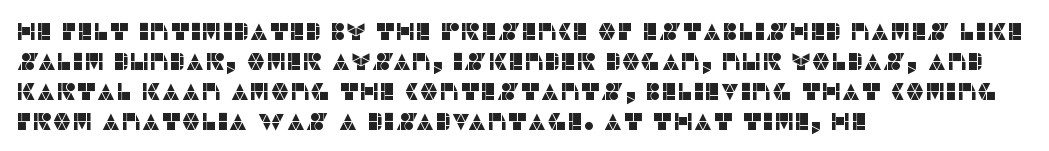
Q: Is the text italic (slanted)? A: No, it is upright.
Q: Is the text underlined? A: No.
Q: How is the paragraph aligned? A: Left-aligned.
Q: Is the spacing between letters normal or unusually wide? A: Normal.
Q: Is the spacing between lines tight, normal or loose? A: Normal.
